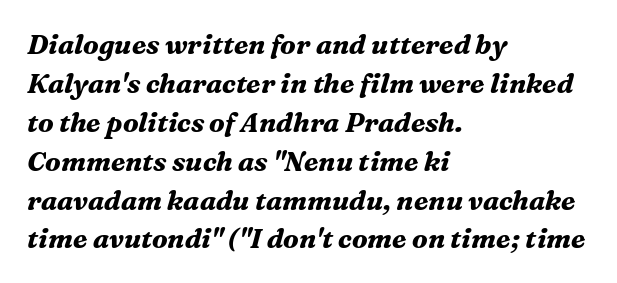
No word sits above an underline. The sample has been set heavy, in full bold. In CSS terms this would be text-align: left. The rendering uses a moderate line-height, typical for paragraphs. The face used here is rendered with its standard letterfit. The glyphs look as if they've been sheared to an angle.
